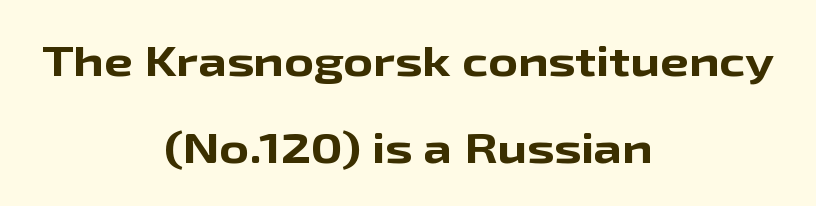
{"serif": "no", "italic": "no", "bold": "yes", "weight": "bold", "width": "wide", "stroke_contrast": "low", "x_height": "medium", "monospaced": "no", "underline": "no", "align": "center", "line_spacing": "loose", "line_spacing_ratio": 2.13, "letter_spacing": "normal", "letter_spacing_em": 0.0, "glyph_px": 41}
